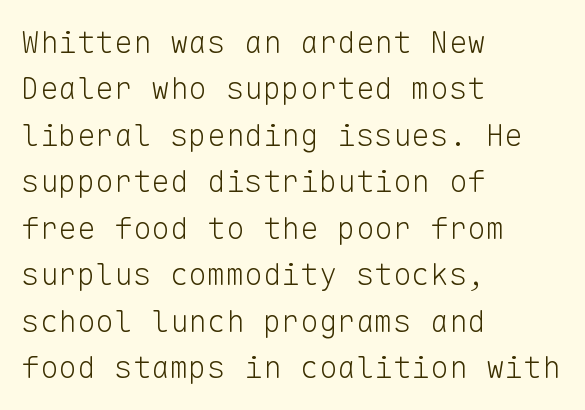
Serif or sans? Sans — the stroke terminals are bare. The letters sit at their default tracking, neither squeezed nor spread. The typography opts for an upright posture over an oblique one. This sample has the even, mechanical cadence of fixed-width lettering. Horizontal bands of white between lines are of average thickness. The lines are quadded left.
